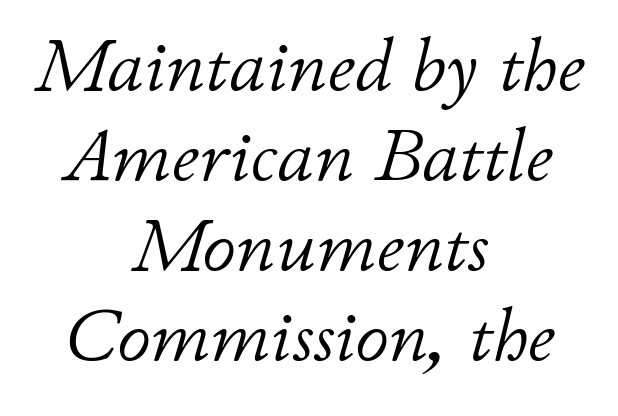
The image shows 75 px light type, italic (leaning right); set centered, line spacing 1.2x, normal letter spacing, not underlined; low stroke contrast and a small x-height.
